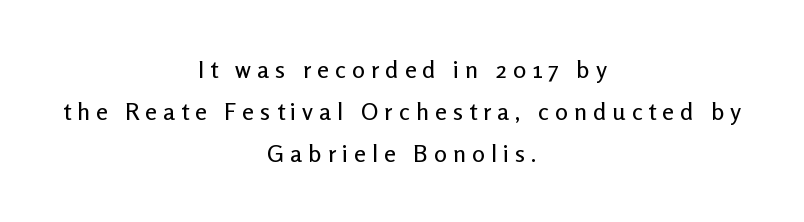
{"italic": "no", "underline": "no", "align": "center", "line_spacing_ratio": 1.74, "letter_spacing": "wide", "letter_spacing_em": 0.25, "glyph_px": 24}
